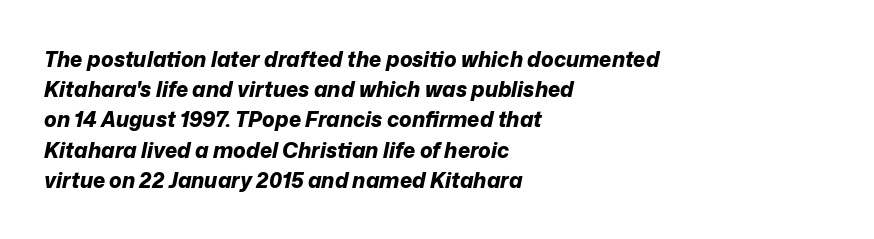
There's an unmistakable incline to the writing here. Summary of weight: heavy, a full bold. Evenly set lines give the paragraph a standard silhouette. All the whitespace from short lines collects on the right.
